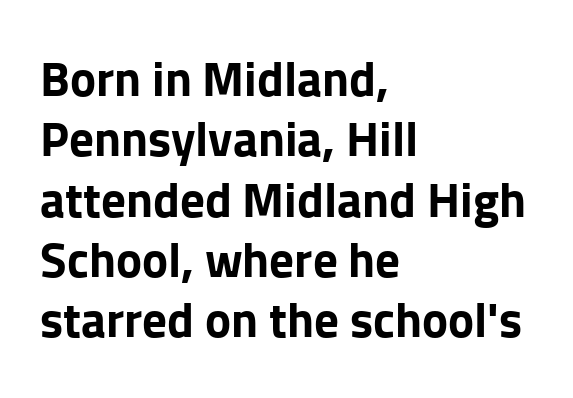
Quick note: underline off. The text was rendered using a sans face with plain stroke endings. Caption: bold face, heavy strokes. Inter-character spacing is left at the font's built-in metrics.
